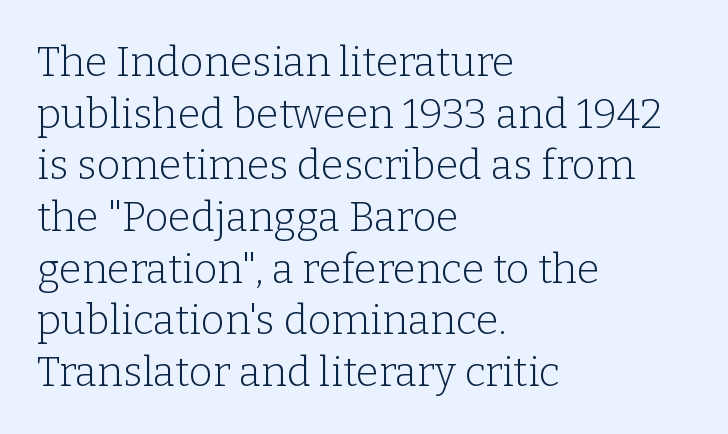
The image shows 41 px light serif type, upright; set left-aligned, normal line spacing (1.26x), normal letter spacing, not underlined; low stroke contrast and a medium x-height.
